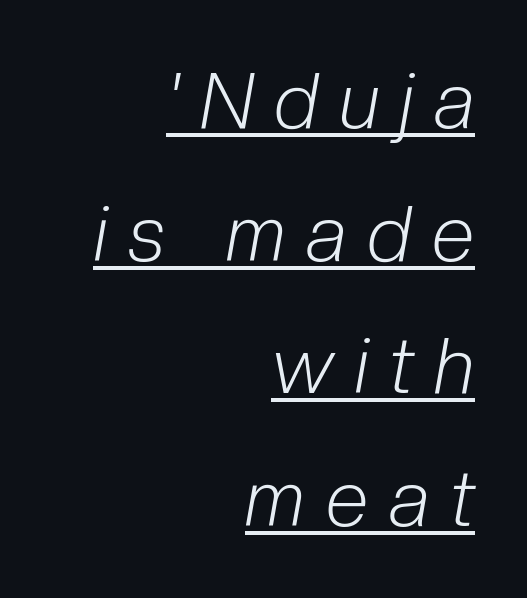
The tracking reads as deliberately expanded to a designer's eye. If you drew a ruler down the right edge, every line would touch it. No extra ink here — the face is not bold. This is oblique type, the kind used for emphasis or titles. This rendering features underlined lettering.
